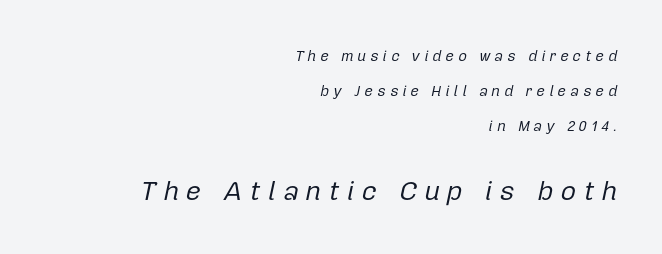
Q: Is the text bold? A: No.
Q: Is the text italic (slanted)? A: Yes, it leans right by about 12 degrees.
Q: Is the text underlined? A: No.
Q: How is the paragraph aligned? A: Right-aligned.
Q: Is the spacing between letters normal or unusually wide? A: Unusually wide.
Q: Is the spacing between lines tight, normal or loose? A: Loose.
Q: Which block of text is set in a larger size, the first (top) or the second (bottom)? A: The second (bottom) one.
